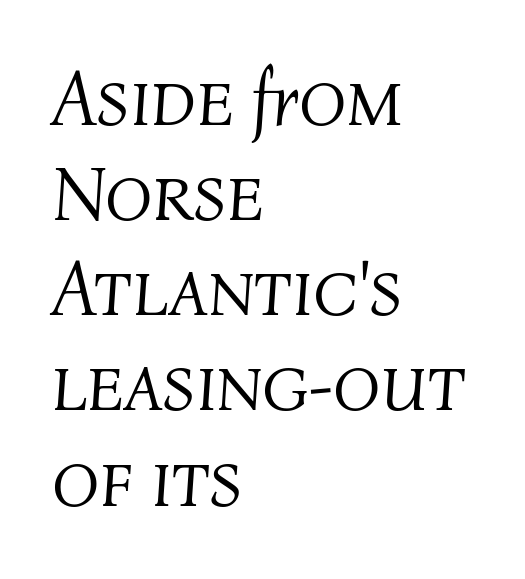
This is oblique type, the kind used for emphasis or titles. Spacing verdict: proportional, widths tailored to each character. Compared with a typical body face, this is equally light or lighter still. These lines keep a tight, regular rhythm from letter to letter. The string is rendered with underlining switched off.
